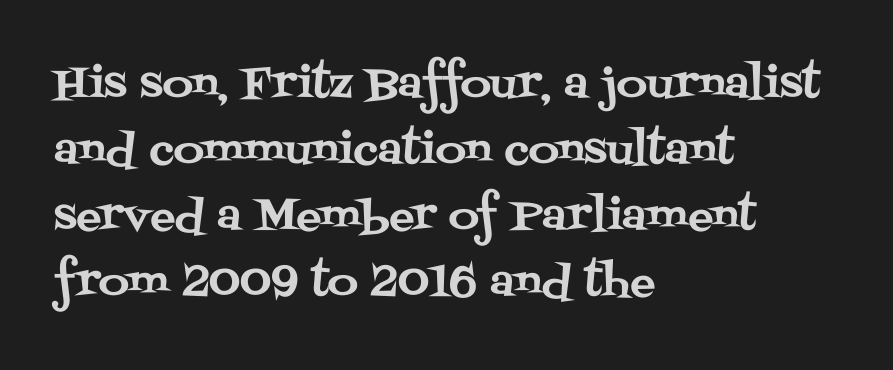
The image shows 42 px serif type, upright; set left-aligned, normal line spacing (1.57x), normal letter spacing, not underlined; medium stroke contrast and a large x-height.
